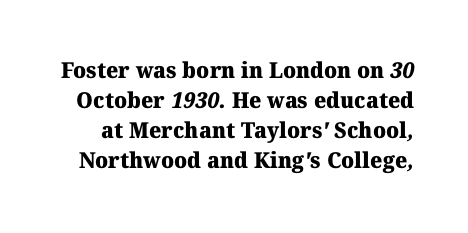
Honestly, there is no underline to notice here at all. Chunky letters — that's bold for sure. Leading matches the norm, producing a regular column. Tracking value appears to be zero — textbook default spacing.
